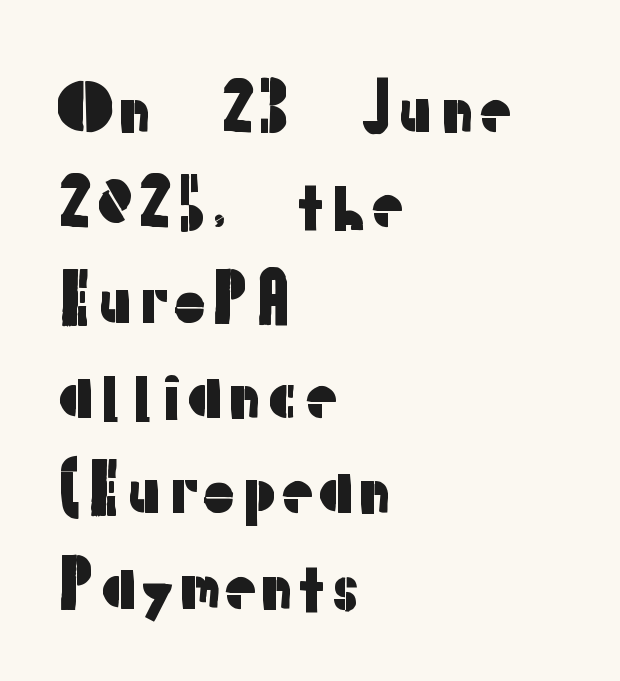
Q: Is the text italic (slanted)? A: No, it is upright.
Q: Is the typeface a serif or a sans-serif typeface? A: Sans-serif.
Q: Is the text underlined? A: No.
Q: How is the paragraph aligned? A: Left-aligned.
Q: Is the spacing between letters normal or unusually wide? A: Normal.
Q: Is the spacing between lines tight, normal or loose? A: Normal.
Q: Width (condensed, normal, or wide)? A: Normal.
Q: Stroke contrast? A: Low.
Q: x-height? A: Medium.
Q: Monospaced? A: No.
